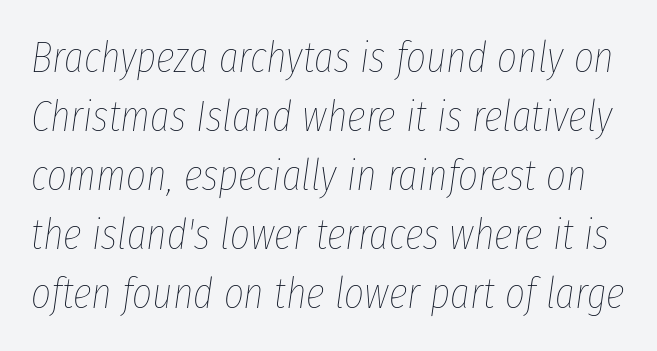
The image shows 43 px thin, condensed type, italic (leaning right); set normal line spacing (1.37x), normal letter spacing, not underlined; low stroke contrast and a medium x-height.
